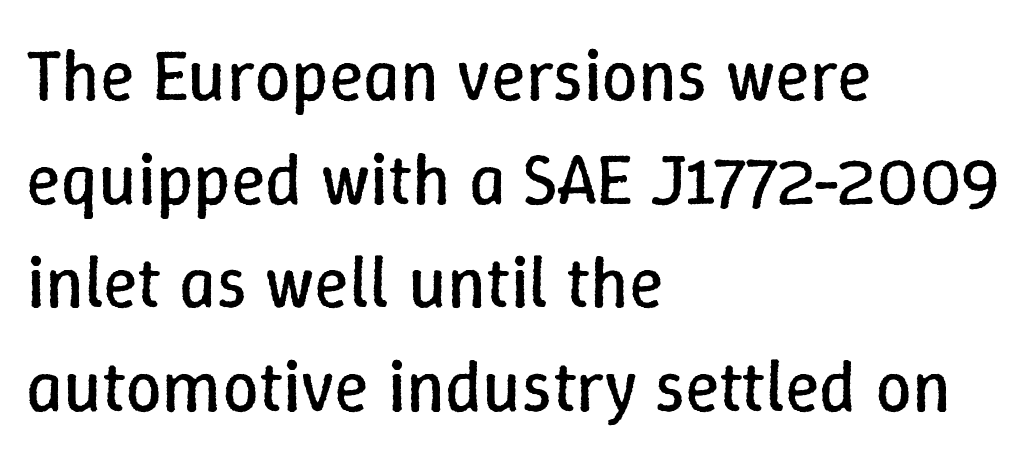
{"italic": "no", "bold": "no", "weight": "regular", "width": "normal", "stroke_contrast": "low", "x_height": "medium", "monospaced": "no", "underline": "no", "align": "left", "line_spacing": "normal", "line_spacing_ratio": 1.44, "letter_spacing": "normal", "letter_spacing_em": 0.0, "glyph_px": 72}
